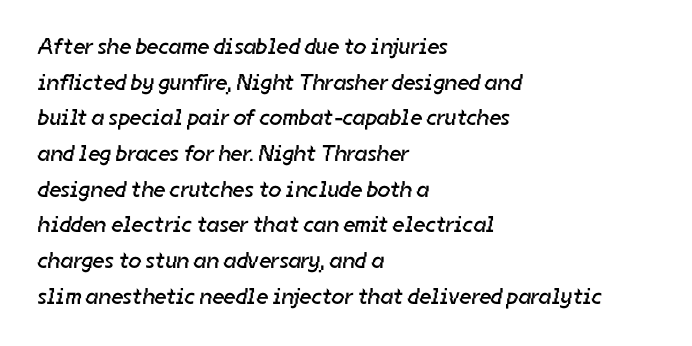
{"bold": "no", "underline": "no", "align": "left", "line_spacing": "normal", "line_spacing_ratio": 1.55, "letter_spacing": "normal", "letter_spacing_em": 0.0, "glyph_px": 23}
